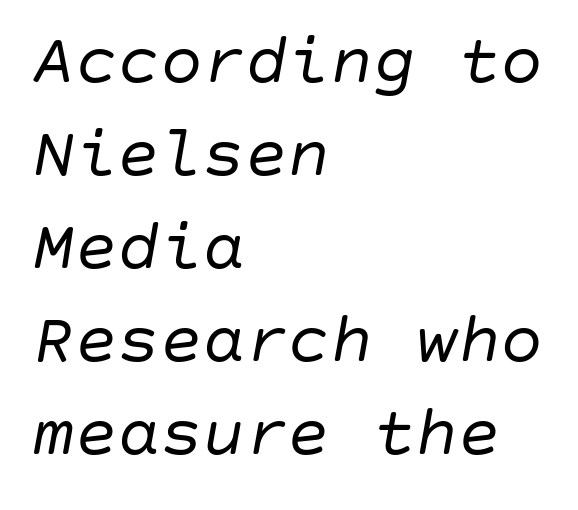
{"italic": "yes", "lean": "right", "slant_degrees": 10, "bold": "no", "weight": "regular", "width": "normal", "stroke_contrast": "low", "x_height": "large", "underline": "no", "align": "left", "line_spacing": "normal", "line_spacing_ratio": 1.31, "letter_spacing": "normal", "letter_spacing_em": 0.0, "glyph_px": 71}
